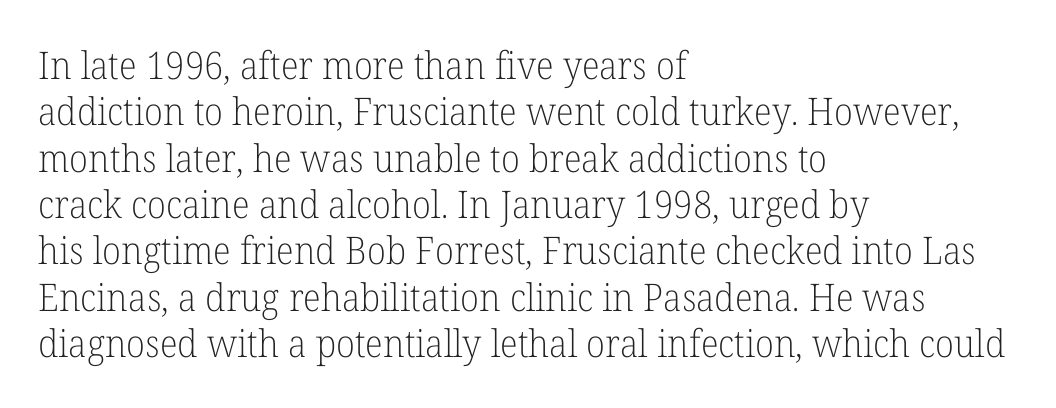
{"serif": "yes", "italic": "no", "bold": "no", "weight": "light", "width": "normal", "stroke_contrast": "low", "x_height": "medium", "monospaced": "no", "underline": "no", "align": "left", "line_spacing_ratio": 1.22, "letter_spacing": "normal", "letter_spacing_em": 0.0, "glyph_px": 38}
